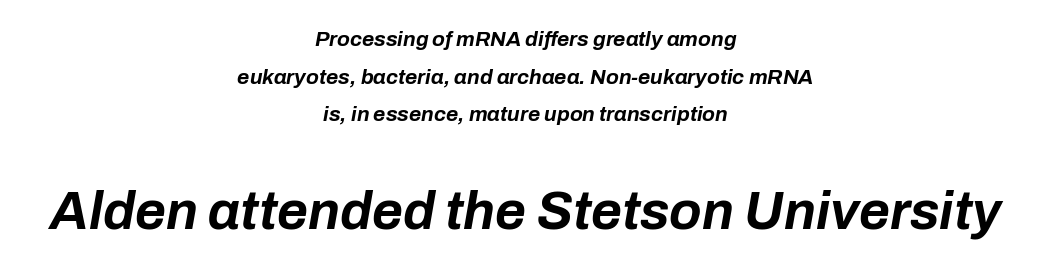
{"italic": "yes", "lean": "right", "slant_degrees": 10, "bold": "yes", "weight": "bold", "width": "normal", "stroke_contrast": "low", "x_height": "medium", "monospaced": "no", "underline": "no", "align": "center", "line_spacing_ratio": 1.79, "letter_spacing": "normal", "letter_spacing_em": 0.0, "larger_block": "second", "size_ratio": 2.52, "glyph_px": 53}
